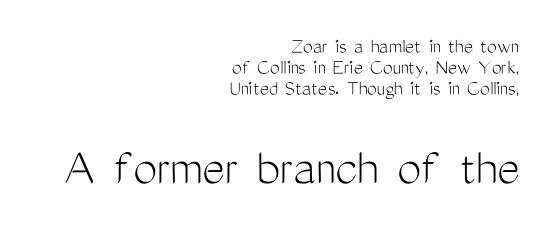
The image shows 54 px light, condensed sans-serif type, upright; set right-aligned, tight line spacing (0.96x), normal letter spacing, not underlined; the second (bottom) block is 2.45x larger; medium stroke contrast and a medium x-height.
